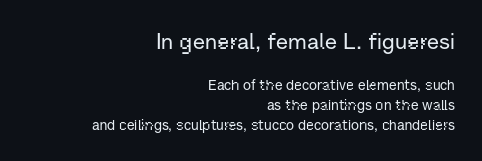
Default kerning and tracking; the words read as compact shapes. Just letters on the line, the space beneath them empty. Italic: no, the glyphs are upright roman. Scale decreases going downward across the two blocks. The designer left line spacing at the default.
